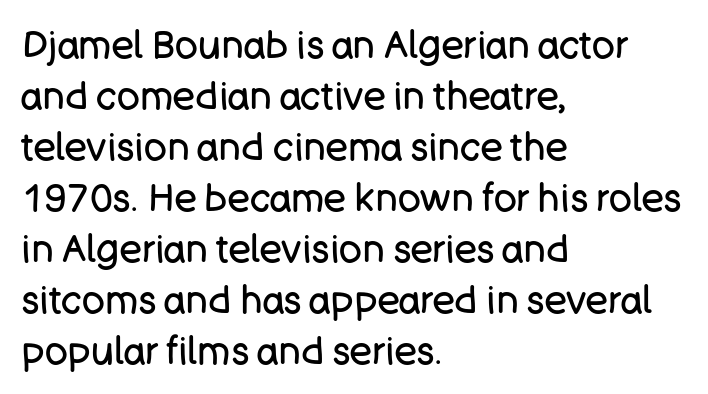
The lines in this sample share a left origin and differ only in where they stop. Looks like regular typesetting: each glyph gets only the width it needs. The strip under each line holds only bare page. A typesetter would call this zero additional tracking.
